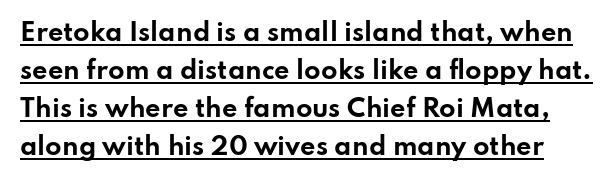
{"italic": "no", "bold": "yes", "underline": "yes", "line_spacing": "normal", "line_spacing_ratio": 1.59, "letter_spacing": "normal", "letter_spacing_em": 0.0, "glyph_px": 24}
